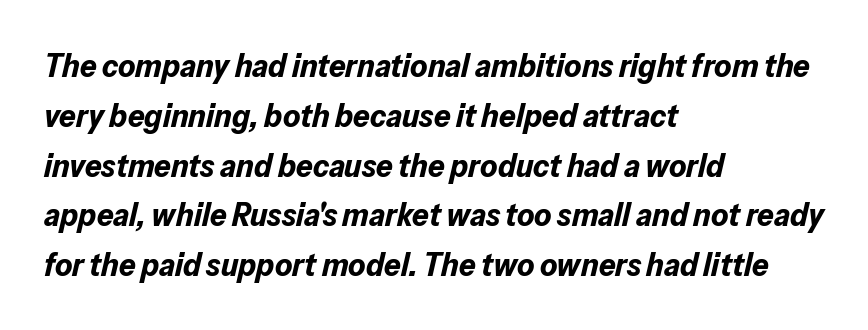
Q: Is the text bold? A: Yes.
Q: Is the text italic (slanted)? A: Yes, it leans right by about 13 degrees.
Q: Is the text underlined? A: No.
Q: How is the paragraph aligned? A: Left-aligned.
Q: Is the spacing between letters normal or unusually wide? A: Normal.
Q: Is the spacing between lines tight, normal or loose? A: Normal.
Q: Width (condensed, normal, or wide)? A: Normal.
Q: Stroke contrast? A: Low.
Q: x-height? A: Medium.
Q: Monospaced? A: No.
